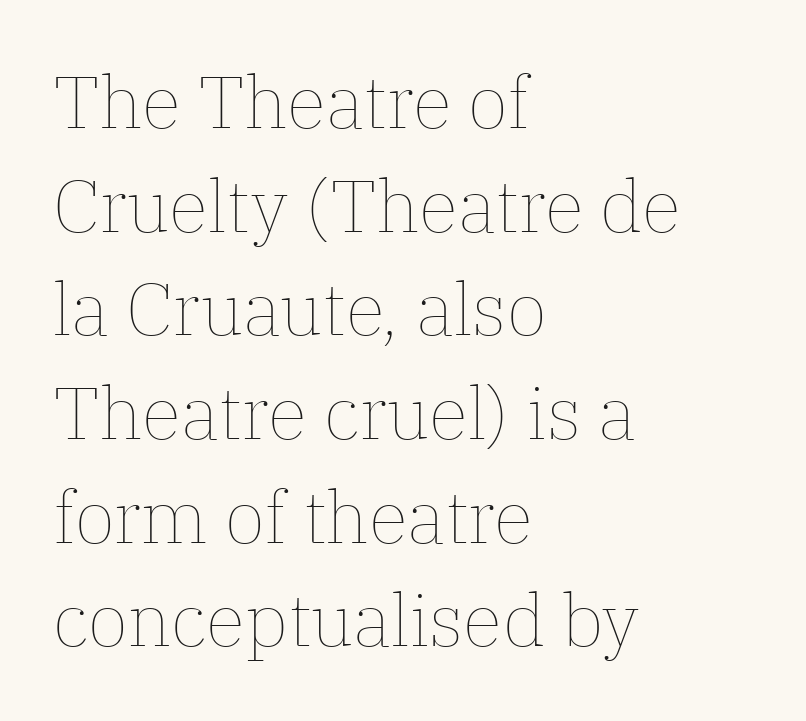
This is not heavy type; no bold has been used. Proportional: the letters do not fall into vertical columns. Evenly set lines give the paragraph a standard silhouette. Rendered with straight, roman letterforms.
